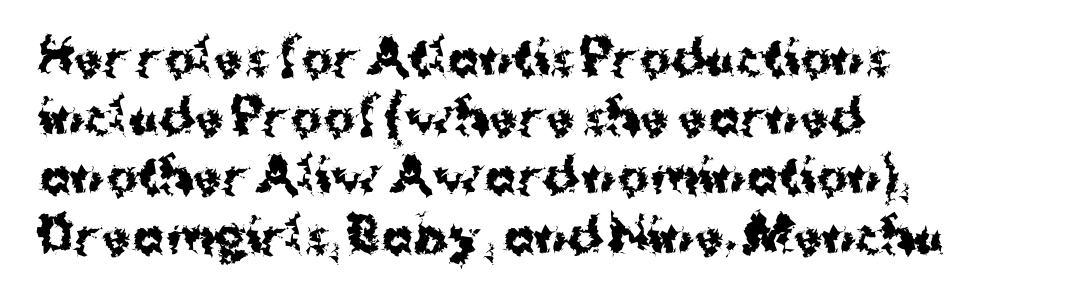
{"serif": "no", "italic": "no", "bold": "yes", "weight": "bold", "width": "normal", "stroke_contrast": "medium", "x_height": "medium", "monospaced": "no", "underline": "no", "align": "left", "line_spacing": "normal", "line_spacing_ratio": 1.26, "letter_spacing": "normal", "letter_spacing_em": 0.0, "glyph_px": 47}
